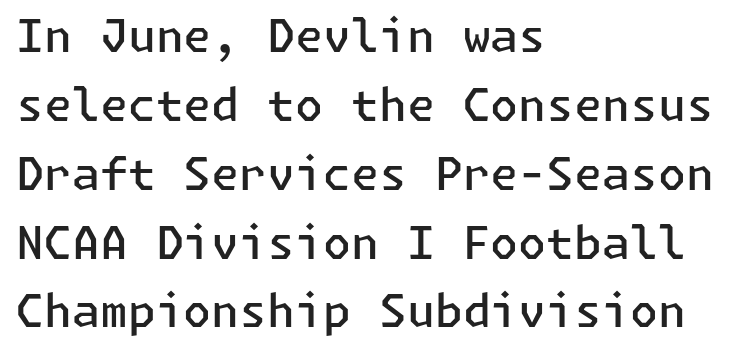
These lines stack with their left ends in a neat column. What stands out about the letter spacing? Nothing — it is the standard amount. Leading: standard. Serif or sans? Sans — the stroke terminals are bare. The letters stand upright; this is a roman face. The words here are not underlined.
